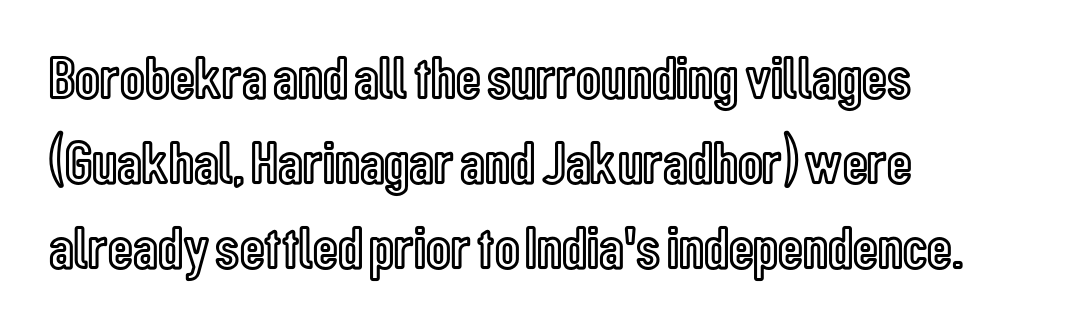
Q: Is the text italic (slanted)? A: No, it is upright.
Q: Is the text underlined? A: No.
Q: How is the paragraph aligned? A: Left-aligned.
Q: Is the spacing between letters normal or unusually wide? A: Normal.
Q: Is the spacing between lines tight, normal or loose? A: Normal.
Q: Width (condensed, normal, or wide)? A: Condensed.
Q: x-height? A: Medium.
Q: Monospaced? A: No.
